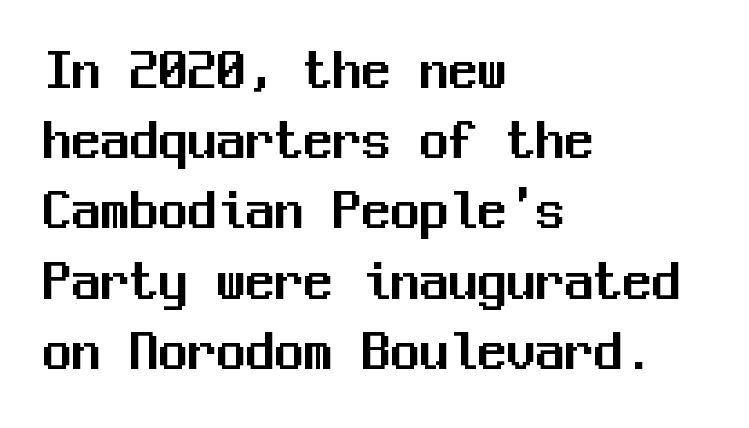
Q: Is the text italic (slanted)? A: No, it is upright.
Q: Is the typeface a serif or a sans-serif typeface? A: Sans-serif.
Q: Is the text underlined? A: No.
Q: How is the paragraph aligned? A: Left-aligned.
Q: Is the spacing between letters normal or unusually wide? A: Normal.
Q: Width (condensed, normal, or wide)? A: Normal.
Q: Stroke contrast? A: Medium.
Q: x-height? A: Medium.
Q: Monospaced? A: Yes.
